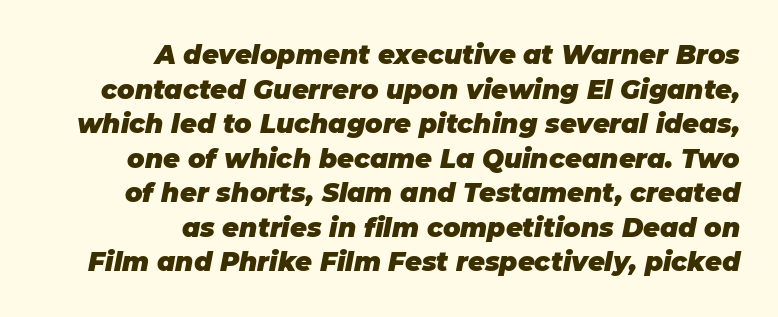
{"italic": "yes", "lean": "right", "slant_degrees": 11, "bold": "yes", "underline": "no", "align": "right", "line_spacing": "normal", "line_spacing_ratio": 1.33, "letter_spacing": "normal", "letter_spacing_em": 0.0, "glyph_px": 26}
